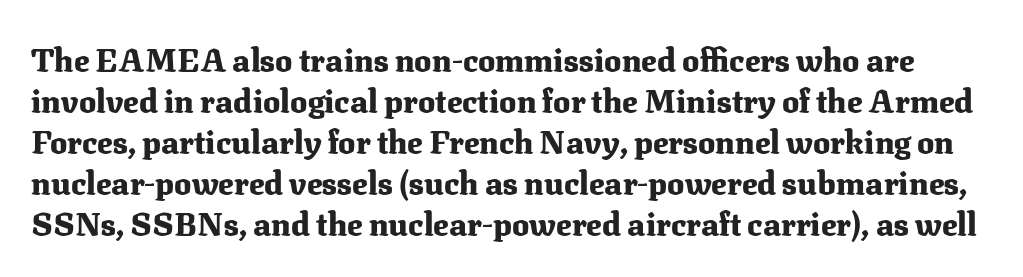
Q: Is the text bold? A: Yes.
Q: Is the text italic (slanted)? A: No, it is upright.
Q: Is the typeface a serif or a sans-serif typeface? A: Serif.
Q: Is the text underlined? A: No.
Q: Is the spacing between letters normal or unusually wide? A: Normal.
Q: Is the spacing between lines tight, normal or loose? A: Normal.
Q: Width (condensed, normal, or wide)? A: Normal.
Q: Stroke contrast? A: Medium.
Q: x-height? A: Medium.
Q: Monospaced? A: No.
